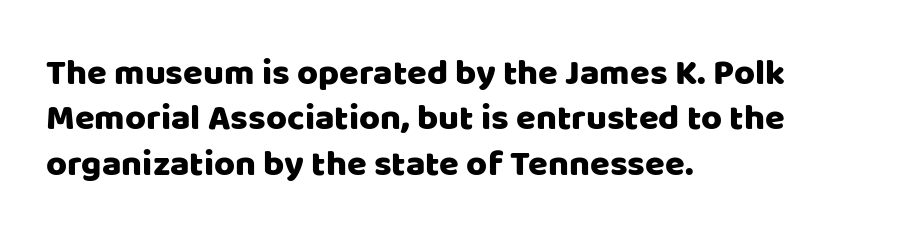
Q: Is the text italic (slanted)? A: No, it is upright.
Q: Is the typeface a serif or a sans-serif typeface? A: Sans-serif.
Q: Is the text underlined? A: No.
Q: How is the paragraph aligned? A: Left-aligned.
Q: Is the spacing between letters normal or unusually wide? A: Normal.
Q: Is the spacing between lines tight, normal or loose? A: Normal.
Q: Width (condensed, normal, or wide)? A: Normal.
Q: Stroke contrast? A: Low.
Q: x-height? A: Large.
Q: Monospaced? A: No.
